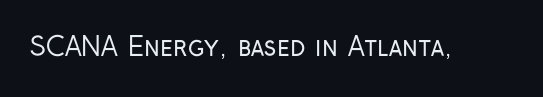
{"italic": "no", "bold": "no", "underline": "no", "letter_spacing": "normal", "letter_spacing_em": 0.0, "glyph_px": 26}
